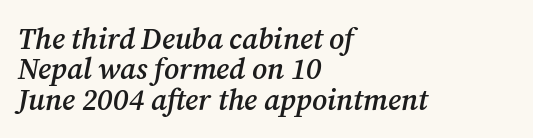
{"serif": "yes", "italic": "yes", "lean": "right", "slant_degrees": 12, "bold": "semi", "weight": "semibold", "width": "normal", "stroke_contrast": "medium", "x_height": "medium", "monospaced": "no", "underline": "no", "align": "left", "line_spacing": "tight", "line_spacing_ratio": 1.05, "letter_spacing": "normal", "letter_spacing_em": 0.0, "glyph_px": 29}
